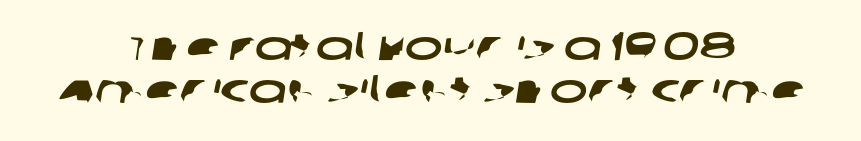
{"serif": "no", "width": "wide", "stroke_contrast": "low", "x_height": "large", "monospaced": "no", "underline": "no", "align": "center", "line_spacing": "tight", "line_spacing_ratio": 1.07, "letter_spacing": "normal", "letter_spacing_em": 0.0, "glyph_px": 40}
